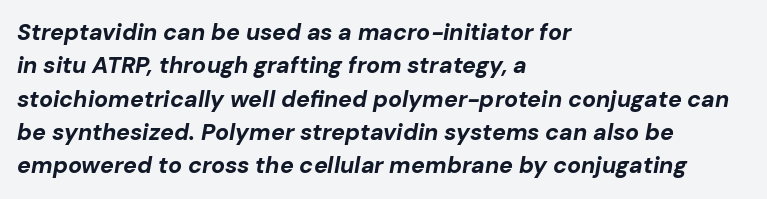
The image shows 23 px bold type, italic (leaning right); set left-aligned, normal line spacing (1.45x), normal letter spacing, not underlined.
